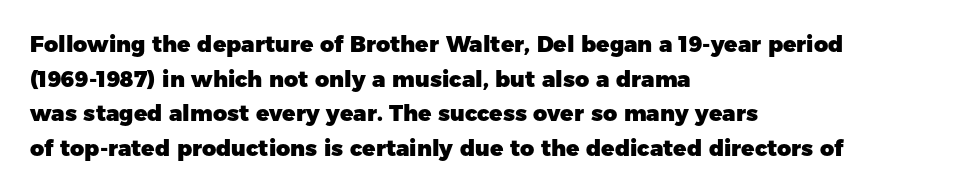
{"italic": "no", "bold": "yes", "underline": "no", "align": "left", "line_spacing": "normal", "line_spacing_ratio": 1.57, "letter_spacing": "normal", "letter_spacing_em": 0.0, "glyph_px": 22}
